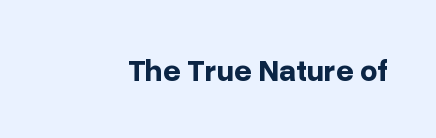
{"serif": "no", "italic": "no", "bold": "yes", "weight": "bold", "width": "normal", "stroke_contrast": "low", "x_height": "medium", "monospaced": "no", "underline": "no", "letter_spacing": "normal", "letter_spacing_em": 0.0, "glyph_px": 31}
